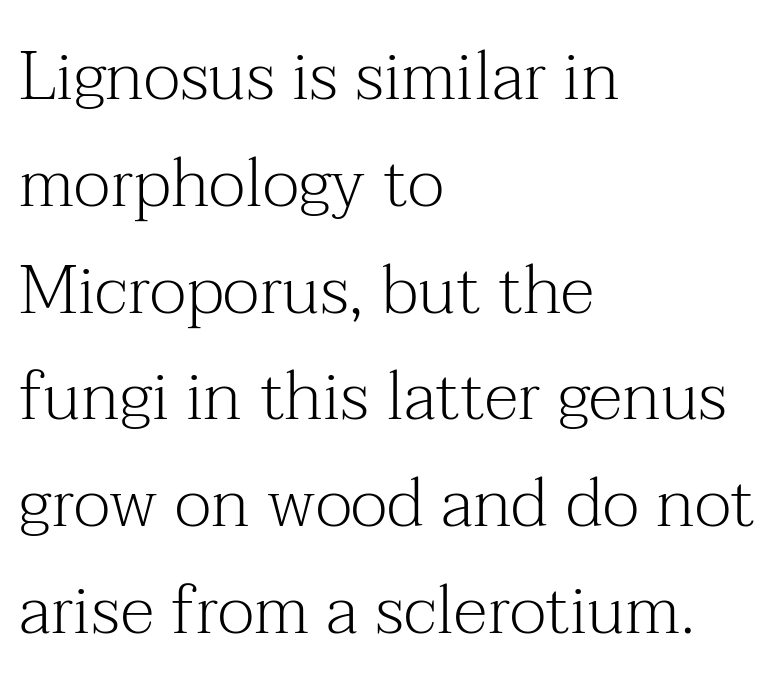
Q: Is the text bold? A: No.
Q: Is the text italic (slanted)? A: No, it is upright.
Q: Is the typeface a serif or a sans-serif typeface? A: Serif.
Q: Is the text underlined? A: No.
Q: How is the paragraph aligned? A: Left-aligned.
Q: Is the spacing between letters normal or unusually wide? A: Normal.
Q: Is the spacing between lines tight, normal or loose? A: Normal.
Q: Width (condensed, normal, or wide)? A: Normal.
Q: Stroke contrast? A: Medium.
Q: x-height? A: Medium.
Q: Monospaced? A: No.
